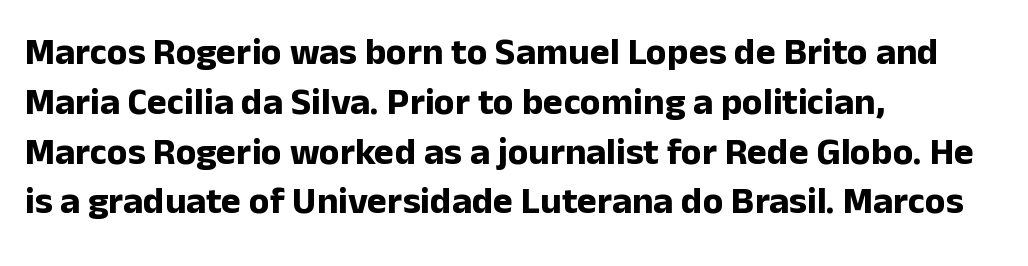
{"serif": "no", "italic": "no", "bold": "yes", "weight": "bold", "width": "normal", "stroke_contrast": "low", "x_height": "medium", "monospaced": "no", "underline": "no", "align": "left", "line_spacing": "normal", "line_spacing_ratio": 1.31, "letter_spacing": "normal", "letter_spacing_em": 0.0, "glyph_px": 38}
